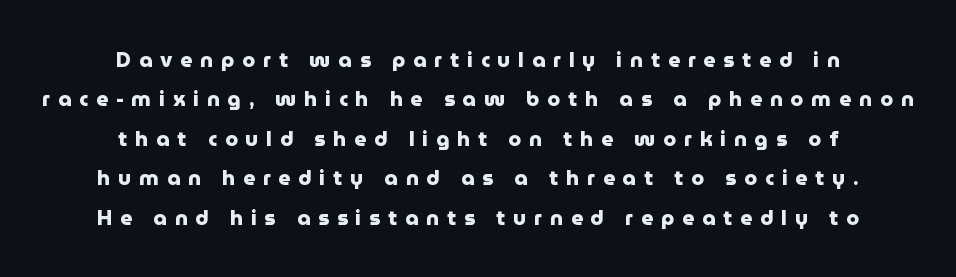
The image shows 21 px bold type, upright; set centered, line spacing 1.88x, unusually wide letter spacing (+0.37 em), not underlined.
